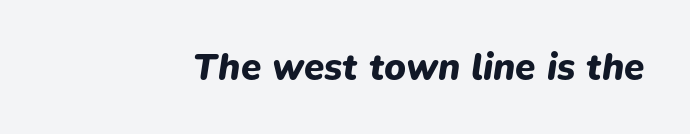
The image shows 37 px heavy type, italic (leaning right); set normal letter spacing, not underlined; low stroke contrast and a medium x-height.
